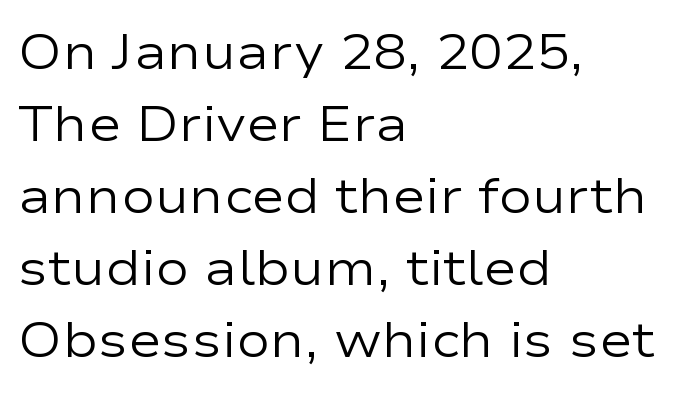
Q: Is the text bold? A: No.
Q: Is the text italic (slanted)? A: No, it is upright.
Q: Is the typeface a serif or a sans-serif typeface? A: Sans-serif.
Q: Is the text underlined? A: No.
Q: How is the paragraph aligned? A: Left-aligned.
Q: Is the spacing between letters normal or unusually wide? A: Normal.
Q: Is the spacing between lines tight, normal or loose? A: Normal.
Q: Width (condensed, normal, or wide)? A: Wide.
Q: Stroke contrast? A: Low.
Q: x-height? A: Medium.
Q: Monospaced? A: No.
